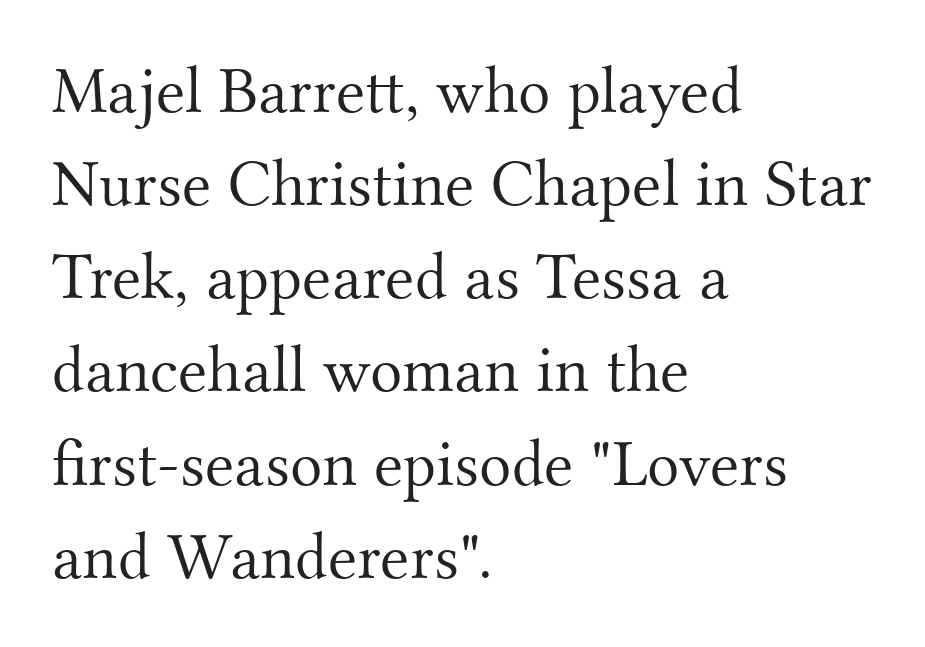
The letters sit at their default tracking, neither squeezed nor spread. Heft: none added — not bold. The ragged edge is on the right, which tells us the setting is flush left. Ascenders rise straight up at ninety degrees.
